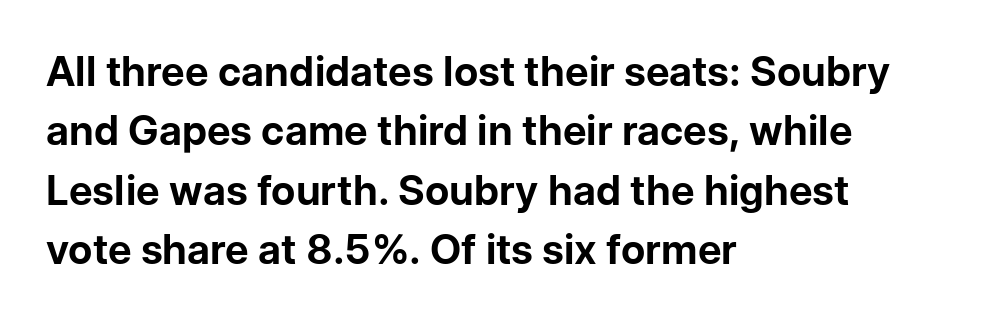
{"serif": "no", "italic": "no", "bold": "yes", "weight": "bold", "width": "normal", "stroke_contrast": "low", "x_height": "medium", "monospaced": "no", "underline": "no", "align": "left", "line_spacing": "normal", "line_spacing_ratio": 1.45, "letter_spacing": "normal", "letter_spacing_em": 0.0, "glyph_px": 41}
